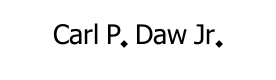
Has an underline been added? It has not. The type is set solid horizontally, with unmodified tracking. The characters are drawn with everyday or finer stroke widths. Every character sits straight up, as roman type does.
